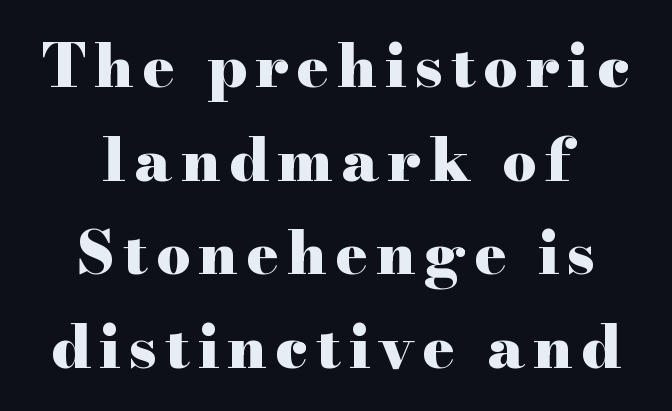
The image shows 60 px heavy, wide serif type, upright; set centered, normal line spacing (1.56x), not underlined; high stroke contrast and a small x-height.
